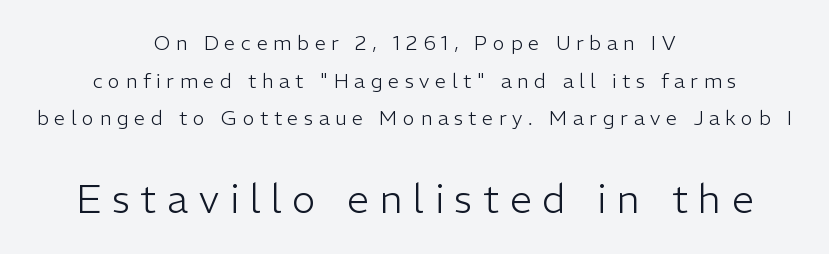
The composition opens small and finishes big. In CSS terms this would be text-align: center. The axis of the letterforms is exactly vertical. Letters have the restrained weight of plain body copy at most. Display-style spreading of the glyphs; the letterfit is very open.
